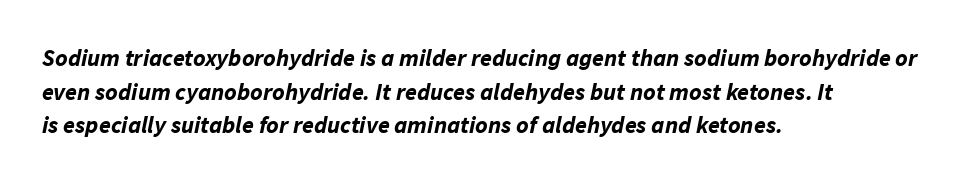
The rows are spaced the way most documents space them. Honestly, the letter spacing is just normal — you wouldn't notice it. If you drew a line through each stem, it would be angled. This rendering features lettering with no underline.
